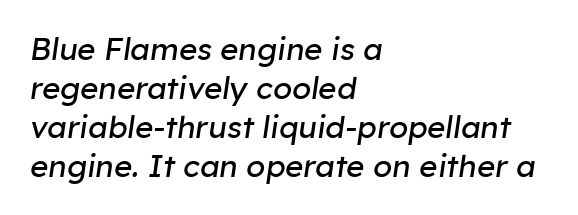
{"italic": "yes", "lean": "right", "slant_degrees": 8, "bold": "no", "weight": "regular", "width": "normal", "stroke_contrast": "low", "x_height": "medium", "monospaced": "no", "underline": "no", "align": "left", "line_spacing": "normal", "line_spacing_ratio": 1.26, "letter_spacing": "normal", "letter_spacing_em": 0.0, "glyph_px": 31}
